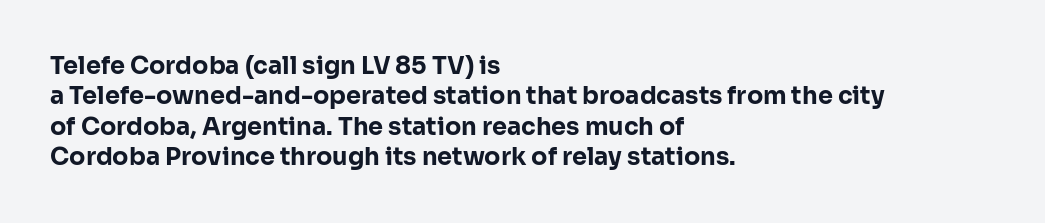
The image shows 24 px bold type, upright; set left-aligned, normal line spacing (1.27x), normal letter spacing, not underlined.
